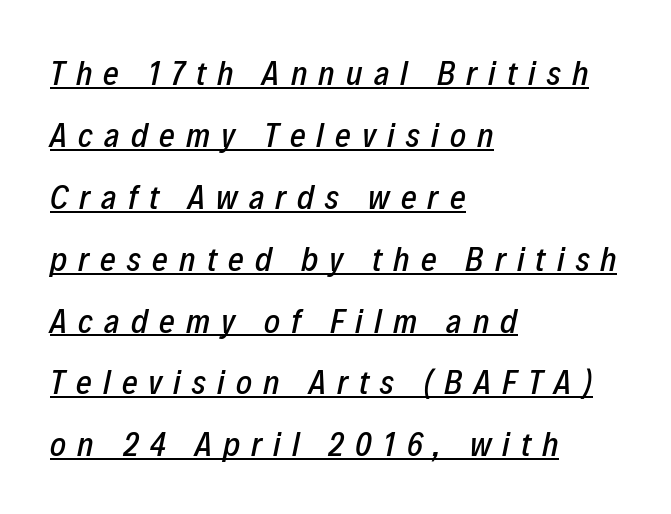
Which margin do the lines hug? The left one — the right edge is uneven. Compared with undecorated copy, this sample adds a rule below the words. Someone cranked the tracking dial way up on this one. The letters are slanted; this is an italic face.
